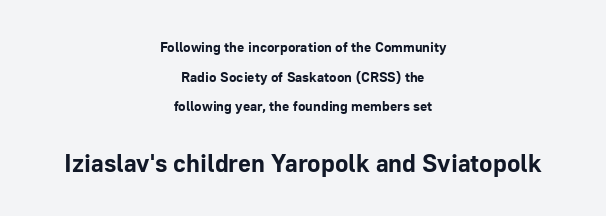
{"italic": "no", "bold": "yes", "underline": "no", "align": "center", "line_spacing": "loose", "line_spacing_ratio": 2.11, "letter_spacing": "normal", "letter_spacing_em": 0.0, "larger_block": "second", "size_ratio": 1.79, "glyph_px": 25}
